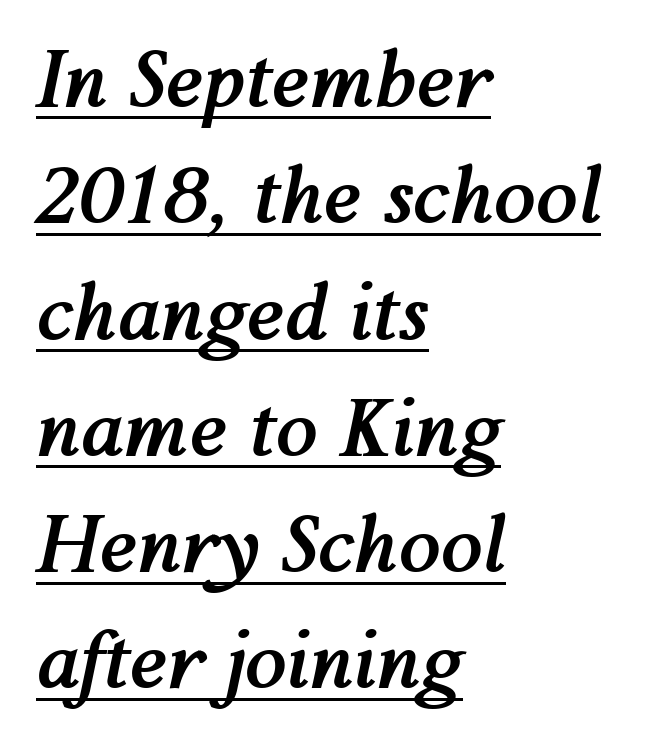
Each word holds together tightly as a unit, with standard inter-letter gaps. Beneath each row of characters lies a ruled line. Is the block centered? No — it sits flush against the left margin. Italic: yes, the glyphs are oblique. Pretty heavy lettering here — definitely bold. Whoever set this chose a conventional vertical rhythm.
